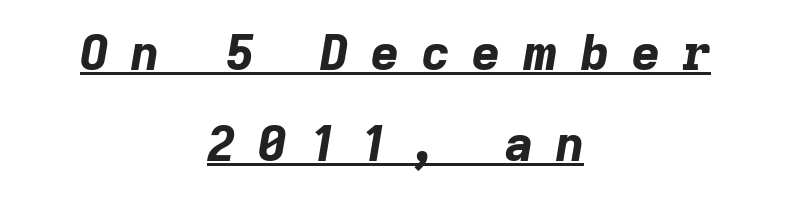
The image shows 49 px bold type, italic (leaning right); set centered, line spacing 1.85x, unusually wide letter spacing (+0.46 em), underlined; low stroke contrast and a medium x-height.
